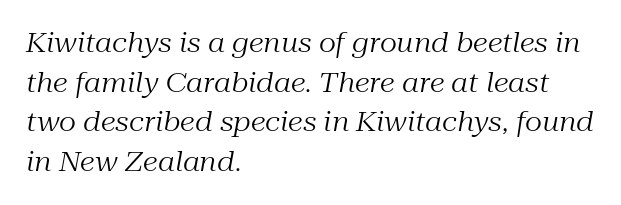
{"italic": "yes", "lean": "right", "slant_degrees": 10, "bold": "no", "underline": "no", "align": "left", "line_spacing": "normal", "line_spacing_ratio": 1.47, "letter_spacing": "normal", "letter_spacing_em": 0.0, "glyph_px": 27}
